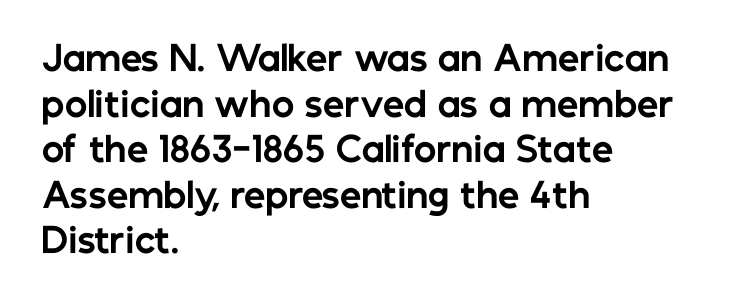
{"serif": "no", "italic": "no", "bold": "yes", "weight": "bold", "width": "normal", "stroke_contrast": "low", "x_height": "medium", "monospaced": "no", "underline": "no", "align": "left", "line_spacing": "normal", "line_spacing_ratio": 1.34, "letter_spacing": "normal", "letter_spacing_em": 0.0, "glyph_px": 34}
